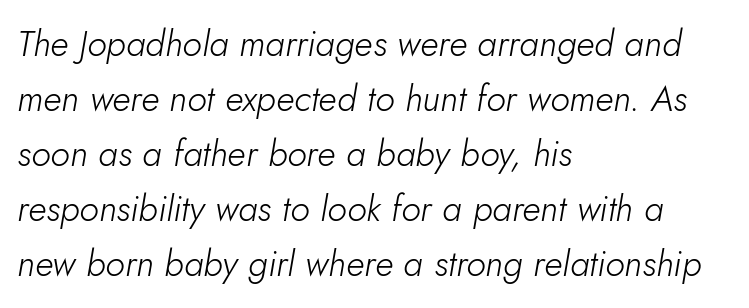
{"italic": "yes", "lean": "right", "slant_degrees": 10, "bold": "no", "weight": "light", "width": "normal", "stroke_contrast": "low", "x_height": "small", "monospaced": "no", "underline": "no", "align": "left", "line_spacing": "normal", "line_spacing_ratio": 1.53, "letter_spacing": "normal", "letter_spacing_em": 0.0, "glyph_px": 36}
